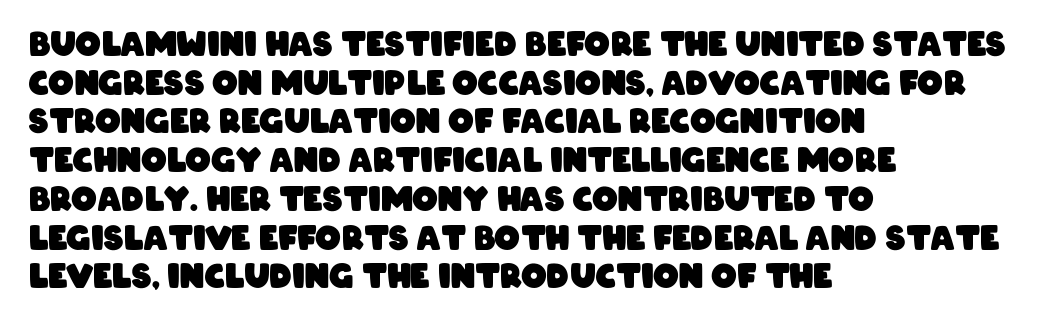
Q: Is the text bold? A: Yes.
Q: Is the typeface a serif or a sans-serif typeface? A: Sans-serif.
Q: Is the text underlined? A: No.
Q: How is the paragraph aligned? A: Left-aligned.
Q: Is the spacing between letters normal or unusually wide? A: Normal.
Q: Width (condensed, normal, or wide)? A: Condensed.
Q: Stroke contrast? A: Low.
Q: x-height? A: Large.
Q: Monospaced? A: No.
